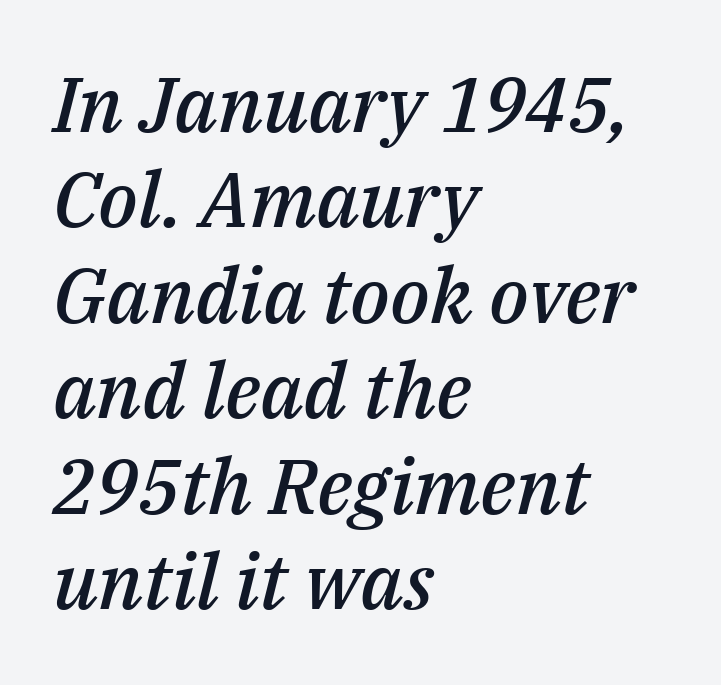
Q: Is the text bold? A: Semi-bold.
Q: Is the text italic (slanted)? A: Yes, it leans right by about 14 degrees.
Q: Is the text underlined? A: No.
Q: How is the paragraph aligned? A: Left-aligned.
Q: Is the spacing between letters normal or unusually wide? A: Normal.
Q: Width (condensed, normal, or wide)? A: Normal.
Q: Stroke contrast? A: Medium.
Q: x-height? A: Medium.
Q: Monospaced? A: No.
